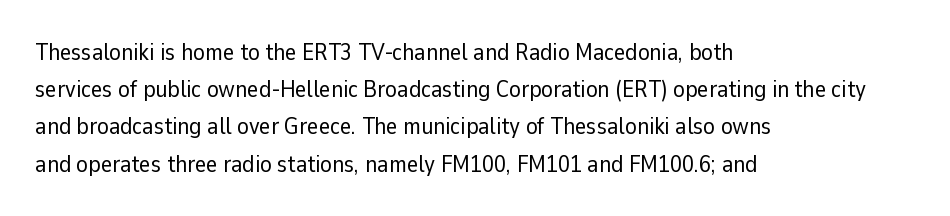
Q: Is the text bold? A: No.
Q: Is the text italic (slanted)? A: No, it is upright.
Q: Is the text underlined? A: No.
Q: How is the paragraph aligned? A: Left-aligned.
Q: Is the spacing between letters normal or unusually wide? A: Normal.
Q: Is the spacing between lines tight, normal or loose? A: Normal.
